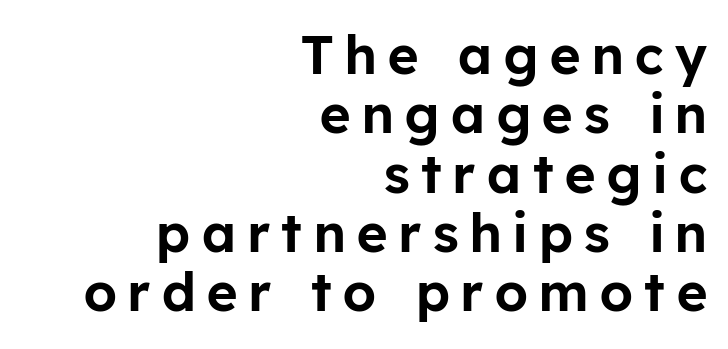
The image shows 53 px sans-serif type, upright; set right-aligned, tight line spacing (1.12x), unusually wide letter spacing (+0.22 em), not underlined; low stroke contrast and a medium x-height.
